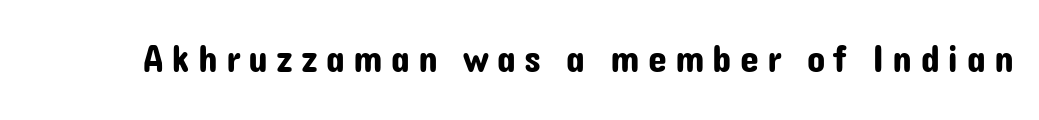
Letter spacing: wide. Underline: absent. Do the characters align in a grid? No, the font is proportional. If you drew a line through each stem, it would be perfectly vertical. Is this a sans? Yes — the strokes have no serifs.
